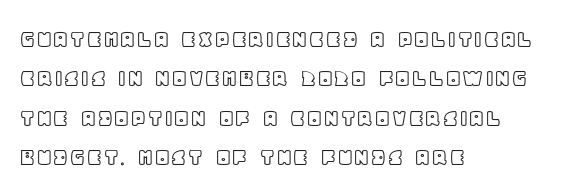
The image shows 27 px text type, upright; set left-aligned, normal line spacing (1.46x), normal letter spacing, not underlined.
